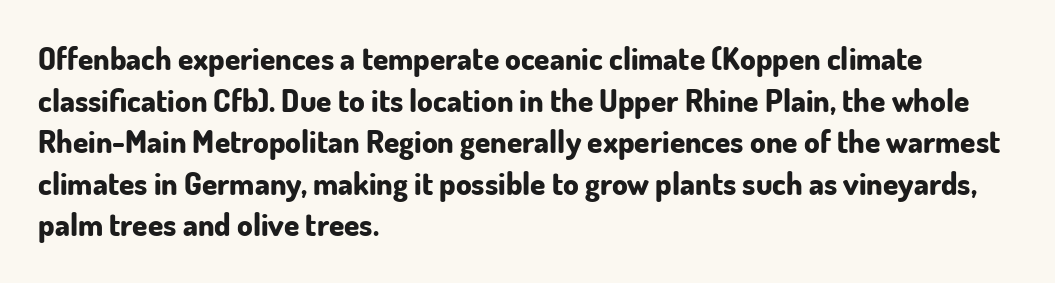
Q: Is the text bold? A: Yes.
Q: Is the text italic (slanted)? A: No, it is upright.
Q: Is the typeface a serif or a sans-serif typeface? A: Sans-serif.
Q: Is the text underlined? A: No.
Q: How is the paragraph aligned? A: Left-aligned.
Q: Is the spacing between letters normal or unusually wide? A: Normal.
Q: Is the spacing between lines tight, normal or loose? A: Normal.
Q: Width (condensed, normal, or wide)? A: Normal.
Q: Stroke contrast? A: Low.
Q: x-height? A: Small.
Q: Monospaced? A: No.
